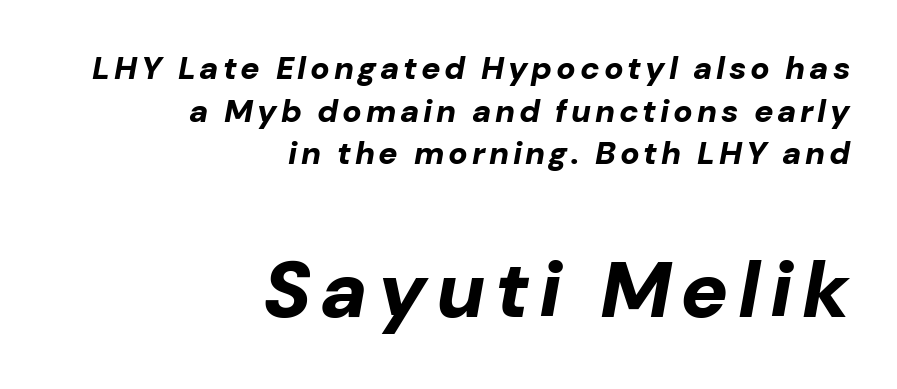
The image shows 79 px bold type, italic (leaning right); set right-aligned, normal line spacing (1.33x), not underlined; the second (bottom) block is 2.47x larger; low stroke contrast and a medium x-height.
